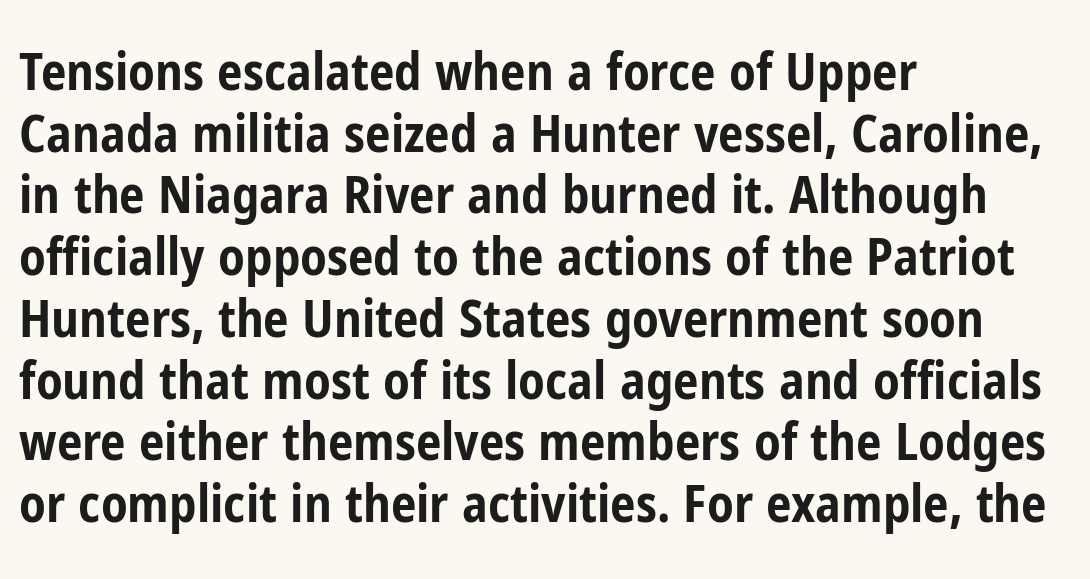
The image shows 51 px bold, condensed sans-serif type, upright; set left-aligned, line spacing 1.21x, normal letter spacing, not underlined; low stroke contrast and a medium x-height.
